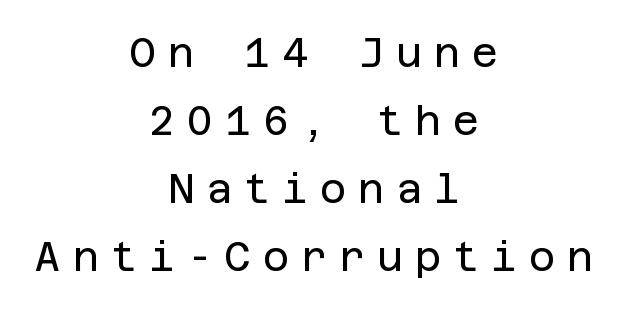
Q: Is the text bold? A: No.
Q: Is the text italic (slanted)? A: No, it is upright.
Q: Is the typeface a serif or a sans-serif typeface? A: Sans-serif.
Q: Is the text underlined? A: No.
Q: How is the paragraph aligned? A: Centered.
Q: Is the spacing between letters normal or unusually wide? A: Unusually wide.
Q: Is the spacing between lines tight, normal or loose? A: Normal.
Q: Width (condensed, normal, or wide)? A: Normal.
Q: Stroke contrast? A: Low.
Q: x-height? A: Large.
